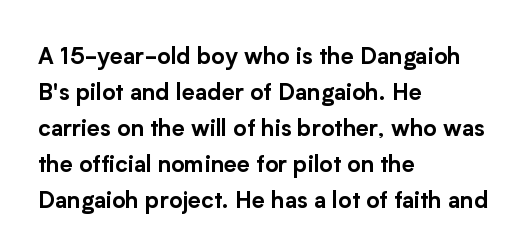
{"italic": "no", "underline": "no", "align": "left", "line_spacing": "normal", "line_spacing_ratio": 1.56, "letter_spacing": "normal", "letter_spacing_em": 0.0, "glyph_px": 23}
